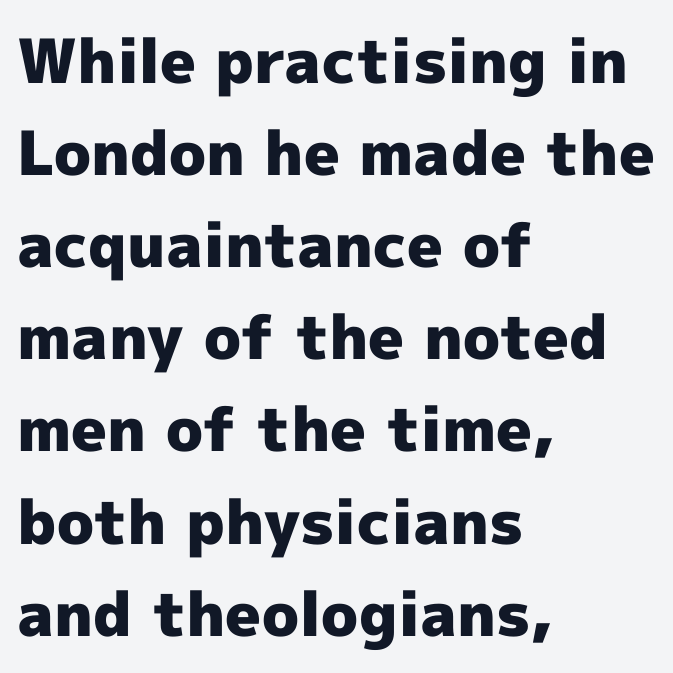
{"serif": "no", "italic": "no", "bold": "yes", "weight": "heavy", "width": "normal", "x_height": "medium", "monospaced": "no", "underline": "no", "align": "left", "line_spacing": "normal", "line_spacing_ratio": 1.51, "letter_spacing": "normal", "letter_spacing_em": 0.0, "glyph_px": 61}
